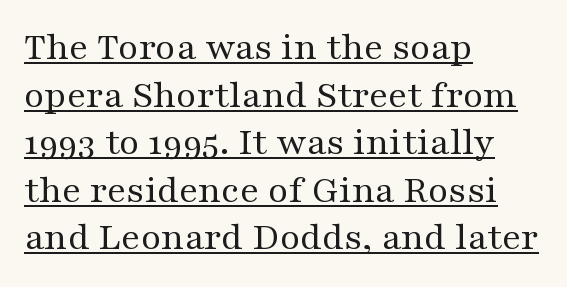
Q: Is the text bold? A: No.
Q: Is the text italic (slanted)? A: No, it is upright.
Q: Is the typeface a serif or a sans-serif typeface? A: Serif.
Q: Is the text underlined? A: Yes.
Q: How is the paragraph aligned? A: Left-aligned.
Q: Is the spacing between letters normal or unusually wide? A: Normal.
Q: Width (condensed, normal, or wide)? A: Wide.
Q: Stroke contrast? A: Medium.
Q: x-height? A: Medium.
Q: Monospaced? A: No.
